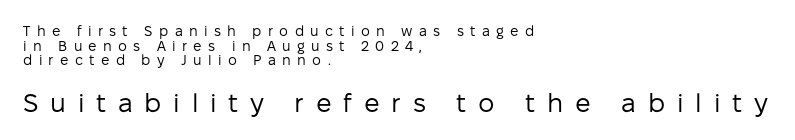
Posture: straight, roman, zero tilt. The following chunk of copy outweighs the initial chunk in type size. The letterforms sit at book weight or below. The vertical gap from one line to the next is small. The space directly below the letters is spotless.
